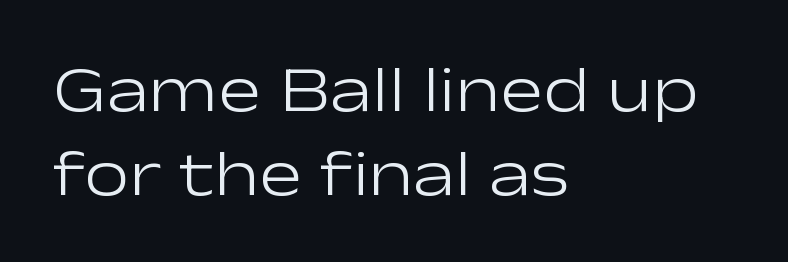
{"serif": "no", "italic": "no", "bold": "no", "weight": "light", "width": "wide", "stroke_contrast": "low", "x_height": "medium", "monospaced": "no", "underline": "no", "align": "left", "line_spacing": "normal", "line_spacing_ratio": 1.32, "letter_spacing": "normal", "letter_spacing_em": 0.0, "glyph_px": 64}
